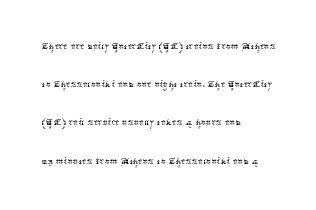
Q: Is the text bold? A: No.
Q: Is the text italic (slanted)? A: No, it is upright.
Q: Is the text underlined? A: No.
Q: How is the paragraph aligned? A: Left-aligned.
Q: Is the spacing between letters normal or unusually wide? A: Normal.
Q: Is the spacing between lines tight, normal or loose? A: Normal.
